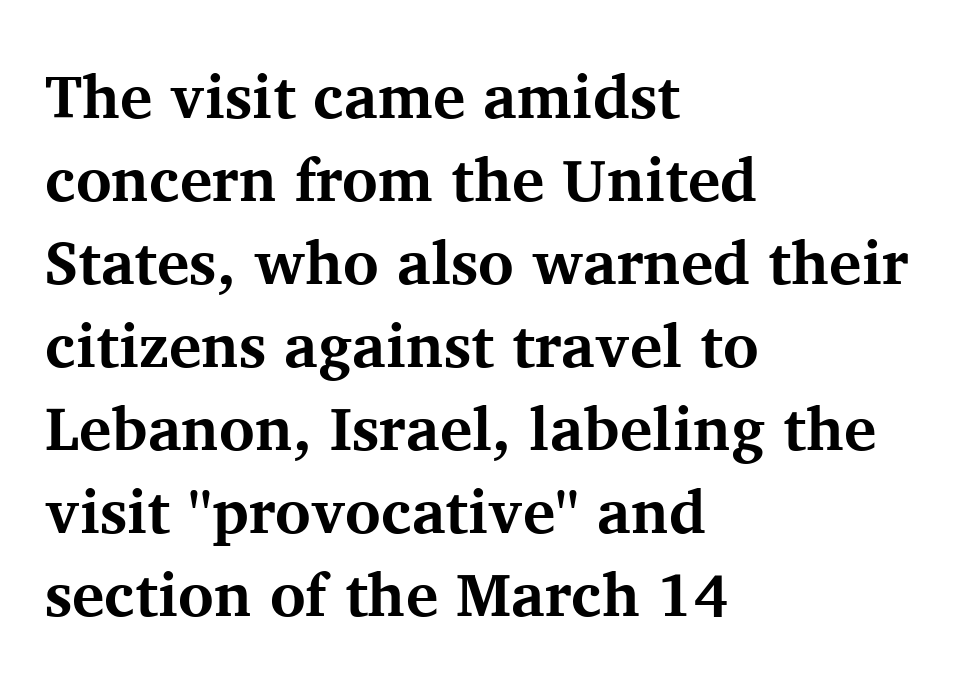
{"serif": "yes", "italic": "no", "bold": "yes", "weight": "bold", "width": "normal", "stroke_contrast": "medium", "x_height": "medium", "monospaced": "no", "underline": "no", "align": "left", "line_spacing": "normal", "line_spacing_ratio": 1.36, "letter_spacing": "normal", "letter_spacing_em": 0.0, "glyph_px": 61}
